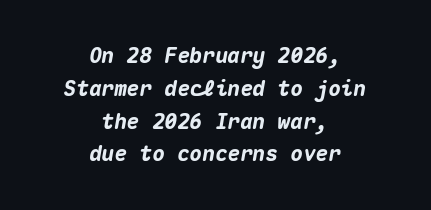
The image shows 21 px bold type, italic (leaning right); set centered, normal line spacing (1.56x), normal letter spacing, not underlined.
